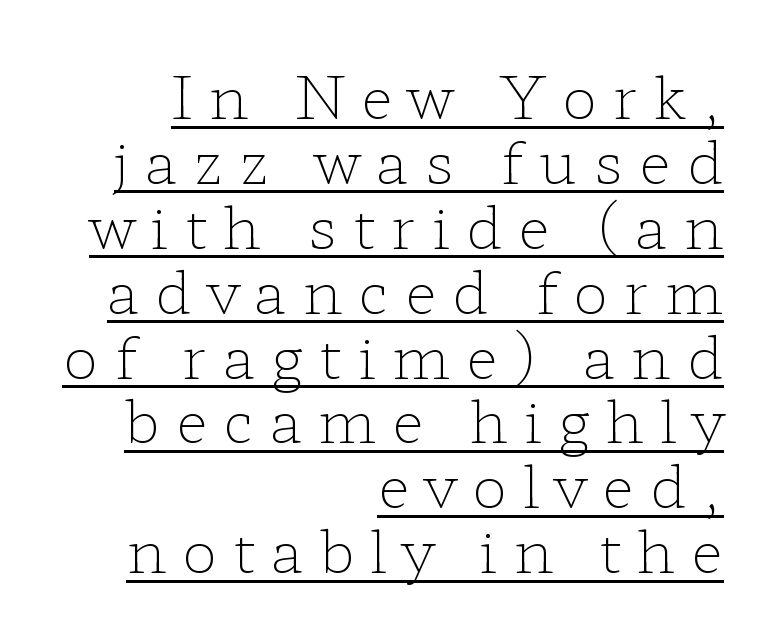
The image shows 59 px light, wide serif type, upright; set right-aligned, tight line spacing (1.1x), unusually wide letter spacing (+0.27 em), underlined; low stroke contrast and a medium x-height.
